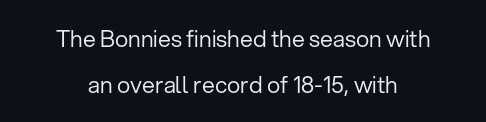
Q: Is the text bold? A: No.
Q: Is the text italic (slanted)? A: No, it is upright.
Q: Is the text underlined? A: No.
Q: How is the paragraph aligned? A: Centered.
Q: Is the spacing between letters normal or unusually wide? A: Normal.
Q: Is the spacing between lines tight, normal or loose? A: Loose.
